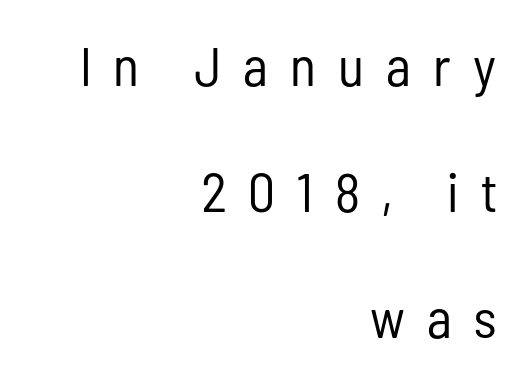
Q: Is the text bold? A: No.
Q: Is the text italic (slanted)? A: No, it is upright.
Q: Is the typeface a serif or a sans-serif typeface? A: Sans-serif.
Q: Is the text underlined? A: No.
Q: How is the paragraph aligned? A: Right-aligned.
Q: Is the spacing between letters normal or unusually wide? A: Unusually wide.
Q: Is the spacing between lines tight, normal or loose? A: Loose.
Q: Width (condensed, normal, or wide)? A: Condensed.
Q: Stroke contrast? A: Low.
Q: x-height? A: Medium.
Q: Monospaced? A: No.
